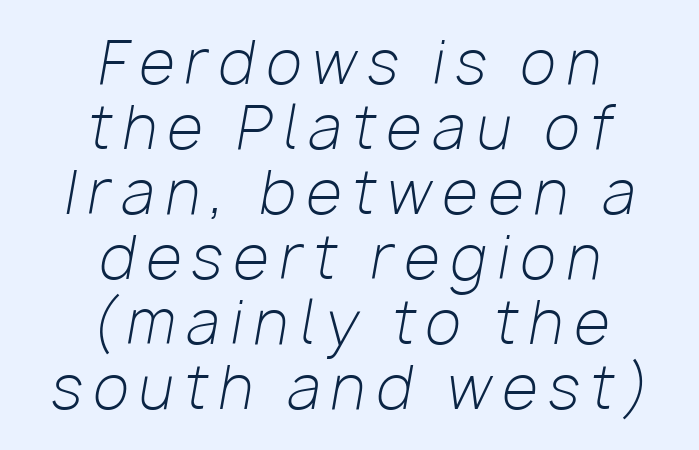
Q: Is the text bold? A: No.
Q: Is the text italic (slanted)? A: Yes, it leans right by about 10 degrees.
Q: Is the text underlined? A: No.
Q: How is the paragraph aligned? A: Centered.
Q: Is the spacing between lines tight, normal or loose? A: Tight.
Q: Width (condensed, normal, or wide)? A: Normal.
Q: Stroke contrast? A: Low.
Q: x-height? A: Medium.
Q: Monospaced? A: No.
